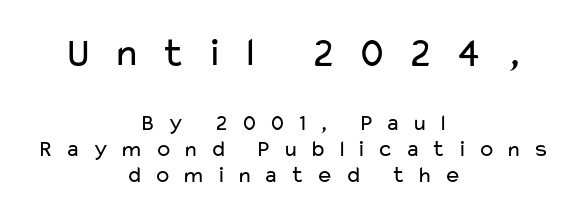
The image shows 41 px regular-weight, wide sans-serif type, upright; set centered, tight line spacing (1.13x), unusually wide letter spacing (+0.49 em), not underlined; the first (top) block is 1.78x larger; low stroke contrast and a medium x-height.
